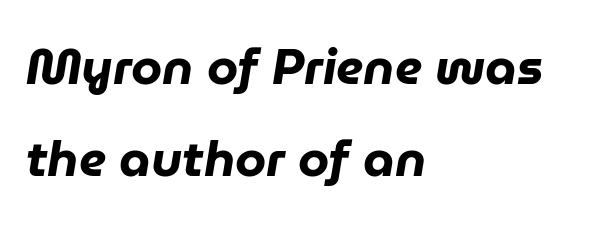
Q: Is the text bold? A: Yes.
Q: Is the text italic (slanted)? A: Yes, it leans right by about 9 degrees.
Q: Is the text underlined? A: No.
Q: How is the paragraph aligned? A: Left-aligned.
Q: Is the spacing between letters normal or unusually wide? A: Normal.
Q: Width (condensed, normal, or wide)? A: Normal.
Q: Stroke contrast? A: Low.
Q: x-height? A: Medium.
Q: Monospaced? A: No.
